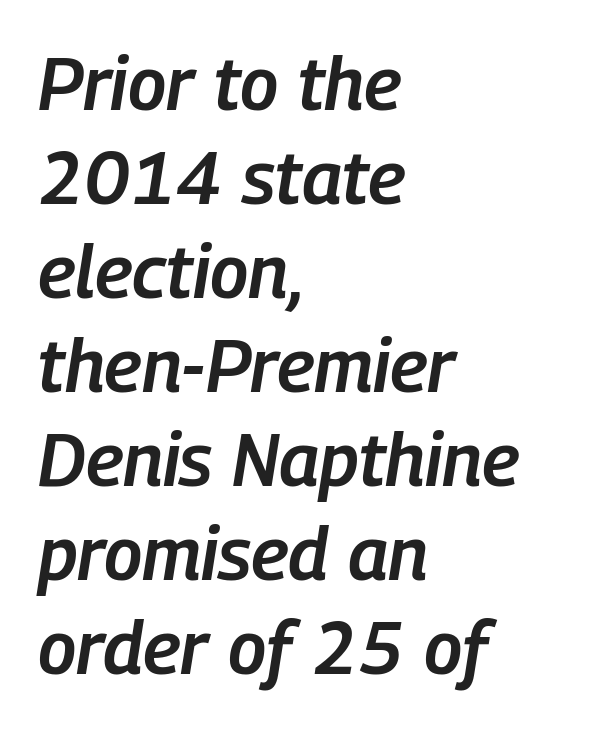
The image shows 74 px semibold, condensed type, italic (leaning right); set left-aligned, normal line spacing (1.27x), normal letter spacing, not underlined; low stroke contrast and a medium x-height.
